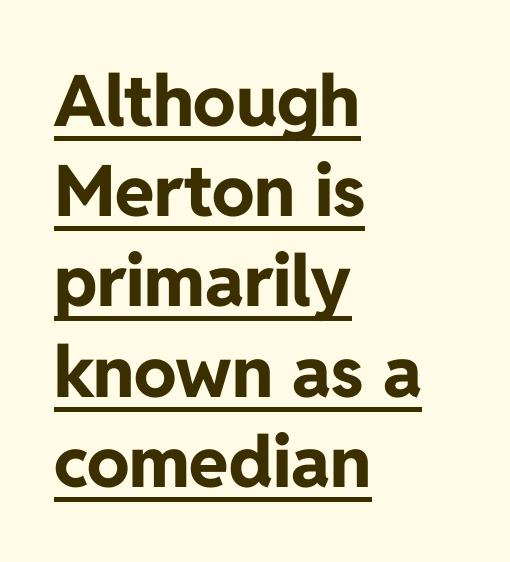
These lines sit exactly where default settings would place them. This rendering features underlined lettering. Looks like regular typesetting: each glyph gets only the width it needs. The compositor pushed each line to the left boundary. The letters carry no serifs — their stems end cleanly without finishing strokes.
